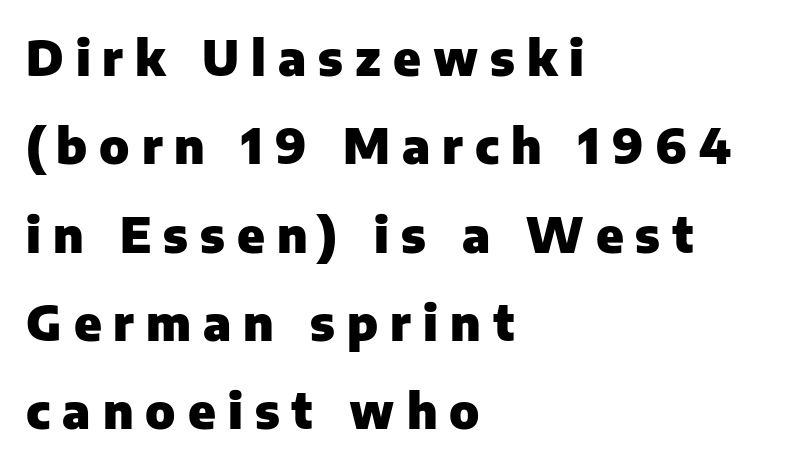
These lines have a slow, spaced-out rhythm from letter to letter. Nope, not italic — everything's standing straight. Casual observation: everything's shoved over to the left. Decoration check: the copy has no underline. I'd call this a sans setting — the letters go barefoot. Summary of weight: heavy, a full bold.
